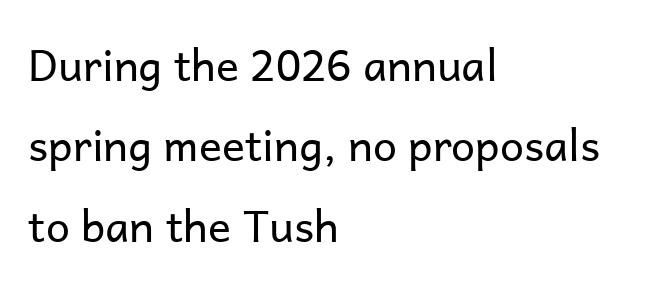
Q: Is the text bold? A: No.
Q: Is the text italic (slanted)? A: No, it is upright.
Q: Is the typeface a serif or a sans-serif typeface? A: Sans-serif.
Q: Is the text underlined? A: No.
Q: How is the paragraph aligned? A: Left-aligned.
Q: Is the spacing between letters normal or unusually wide? A: Normal.
Q: Width (condensed, normal, or wide)? A: Normal.
Q: Stroke contrast? A: Low.
Q: x-height? A: Medium.
Q: Monospaced? A: No.
